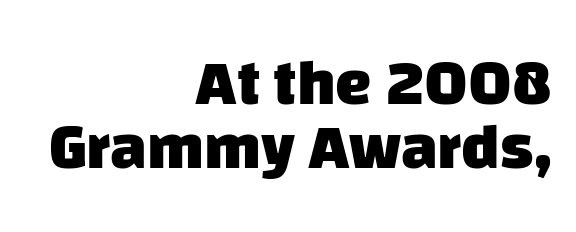
These lines stack with their right ends in a neat column. Line spacing here is tight. How are the letters spaced? Ordinarily, with no added tracking. The typeface chosen for these lines omits serifs. Type without underlining. As a designer I'd log this as weight 700, bold.
